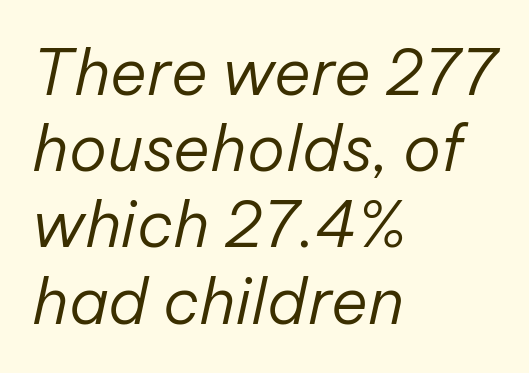
Nothing heavy about these letters — not bold at all. A classic flush-left, rag-right setting is used for this passage. Varying glyph widths throughout — classic text-font behaviour. Every character sits at an angle, as italics do.
